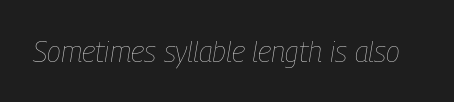
Q: Is the text bold? A: No.
Q: Is the text italic (slanted)? A: Yes, it leans right by about 9 degrees.
Q: Is the text underlined? A: No.
Q: Is the spacing between letters normal or unusually wide? A: Normal.
Q: Width (condensed, normal, or wide)? A: Condensed.
Q: Stroke contrast? A: Low.
Q: x-height? A: Medium.
Q: Monospaced? A: No.
